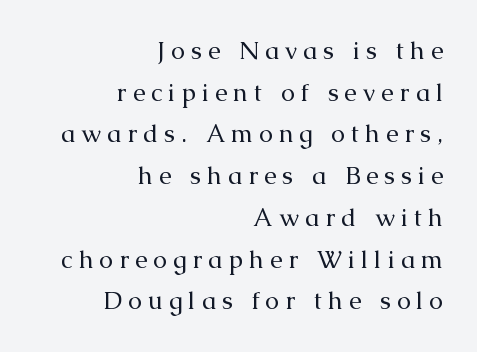
{"italic": "no", "bold": "no", "underline": "no", "align": "right", "line_spacing": "normal", "line_spacing_ratio": 1.67, "letter_spacing": "wide", "letter_spacing_em": 0.24, "glyph_px": 25}
